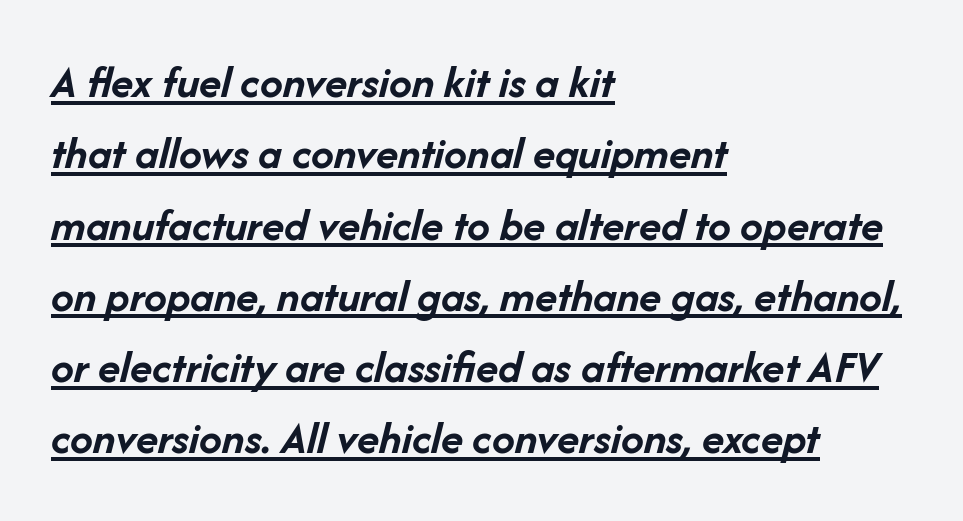
Q: Is the text bold? A: Yes.
Q: Is the text italic (slanted)? A: Yes, it leans right by about 14 degrees.
Q: Is the text underlined? A: Yes.
Q: How is the paragraph aligned? A: Left-aligned.
Q: Is the spacing between letters normal or unusually wide? A: Normal.
Q: Is the spacing between lines tight, normal or loose? A: Normal.
Q: Width (condensed, normal, or wide)? A: Normal.
Q: Stroke contrast? A: Low.
Q: x-height? A: Medium.
Q: Monospaced? A: No.
